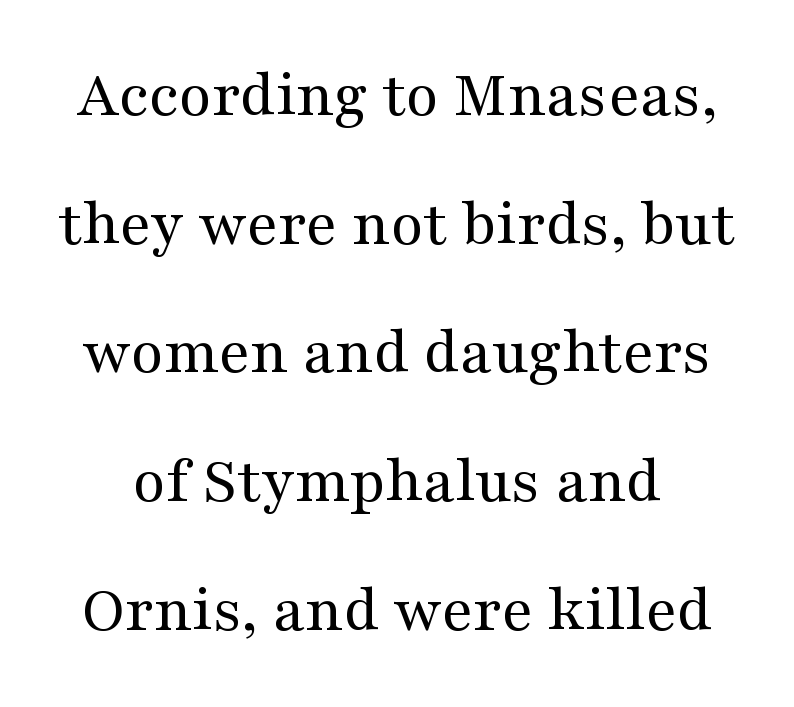
{"serif": "yes", "italic": "no", "bold": "no", "weight": "regular", "width": "wide", "stroke_contrast": "medium", "x_height": "medium", "monospaced": "no", "underline": "no", "line_spacing": "loose", "line_spacing_ratio": 1.92, "letter_spacing": "normal", "letter_spacing_em": 0.0, "glyph_px": 67}
